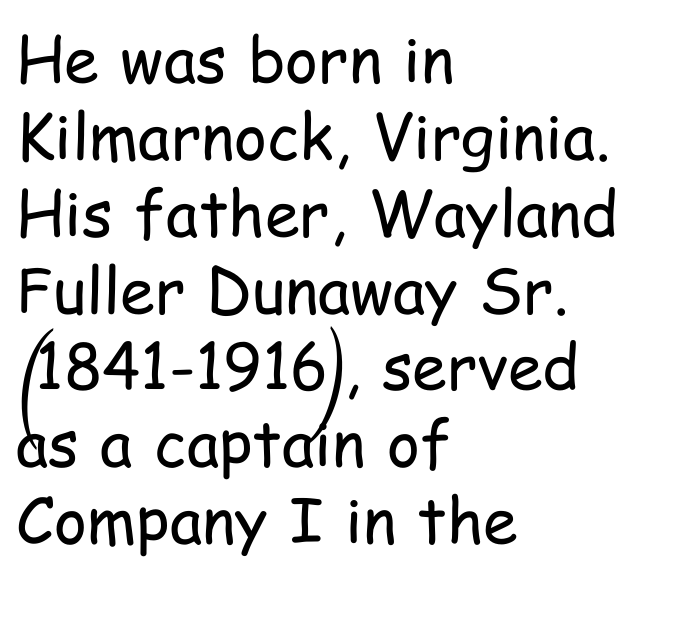
{"serif": "no", "italic": "no", "bold": "no", "weight": "regular", "width": "condensed", "stroke_contrast": "low", "x_height": "medium", "monospaced": "no", "underline": "no", "align": "left", "line_spacing_ratio": 1.22, "letter_spacing": "normal", "letter_spacing_em": 0.0, "glyph_px": 63}
